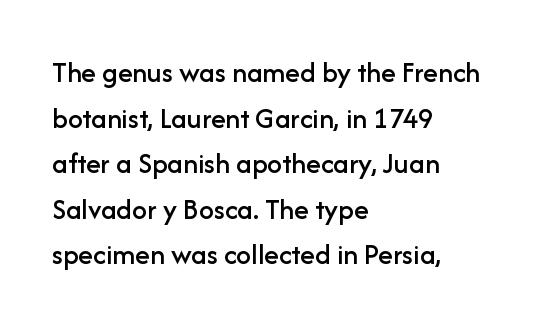
{"serif": "no", "italic": "no", "width": "normal", "stroke_contrast": "low", "x_height": "medium", "monospaced": "no", "underline": "no", "align": "left", "line_spacing": "normal", "line_spacing_ratio": 1.52, "letter_spacing": "normal", "letter_spacing_em": 0.0, "glyph_px": 30}
